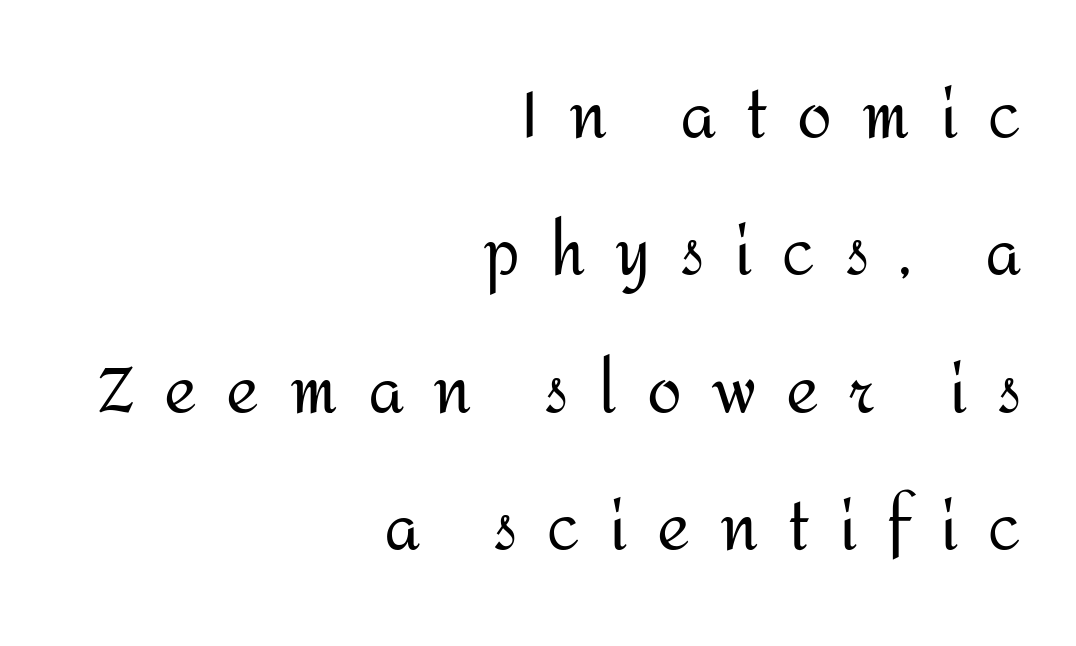
The image shows 63 px regular-weight sans-serif type, upright; set right-aligned, loose line spacing (2.18x), unusually wide letter spacing (+0.47 em), not underlined; medium stroke contrast and a medium x-height.
